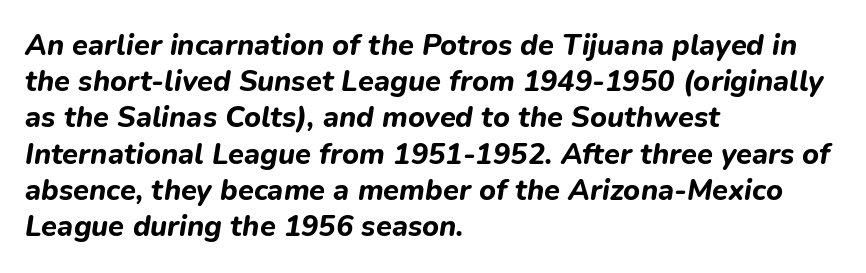
Looks like regular typesetting: each glyph gets only the width it needs. The rendering uses a moderate line-height, typical for paragraphs. Letters rest on an invisible, unmarked baseline. Each glyph is drawn with heavy, bold strokes.
